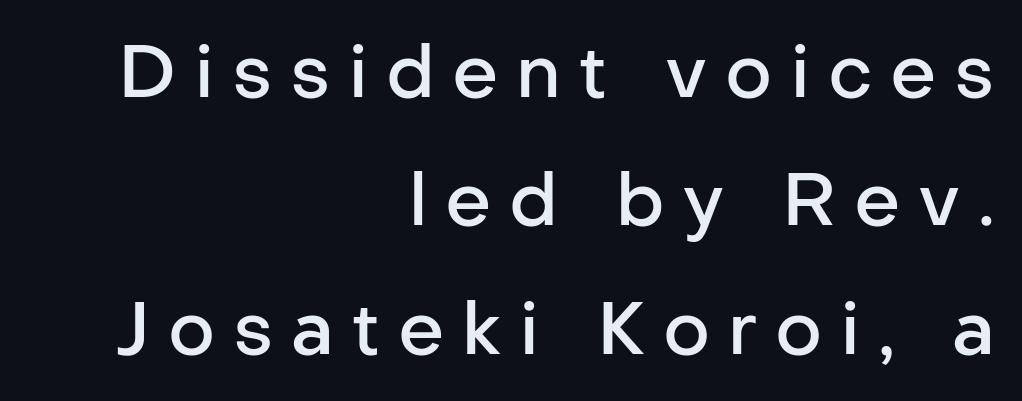
The image shows 73 px semibold sans-serif type, upright; set right-aligned, line spacing 1.76x, unusually wide letter spacing (+0.24 em), not underlined; low stroke contrast and a medium x-height.
